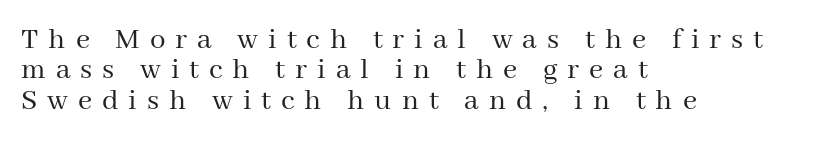
The image shows 31 px regular-weight serif type, upright; set left-aligned, tight line spacing (0.98x), unusually wide letter spacing (+0.32 em), not underlined; medium stroke contrast and a medium x-height.
